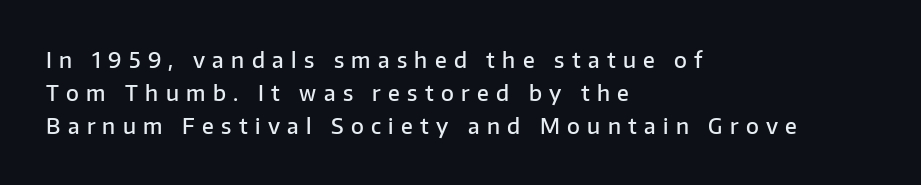
{"italic": "no", "bold": "semi", "underline": "no", "align": "left", "line_spacing": "normal", "line_spacing_ratio": 1.57, "letter_spacing": "wide", "letter_spacing_em": 0.35, "glyph_px": 21}
